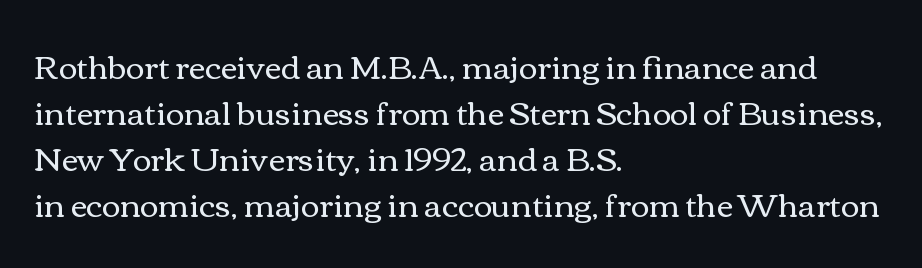
{"italic": "no", "bold": "no", "weight": "regular", "width": "wide", "stroke_contrast": "medium", "x_height": "medium", "monospaced": "no", "underline": "no", "align": "left", "line_spacing": "normal", "line_spacing_ratio": 1.44, "letter_spacing": "normal", "letter_spacing_em": 0.0, "glyph_px": 32}
